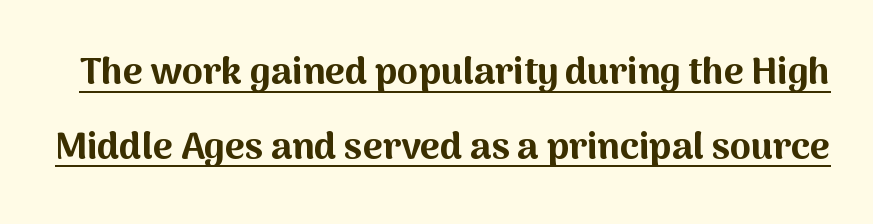
Does extra space separate the letters? No, they use regular spacing. Somebody hit Ctrl+U on this one — the words are underlined. Here the designer chose a conventional face with non-uniform glyph widths. The vertical gap from one line to the next is large.
